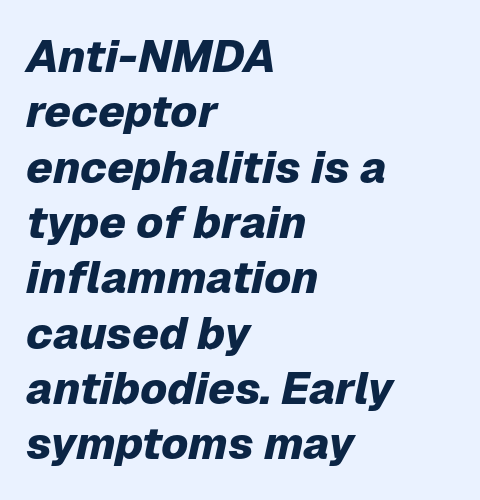
{"italic": "yes", "lean": "right", "slant_degrees": 12, "bold": "yes", "weight": "heavy", "width": "normal", "stroke_contrast": "low", "x_height": "medium", "monospaced": "no", "underline": "no", "align": "left", "line_spacing_ratio": 1.23, "letter_spacing": "normal", "letter_spacing_em": 0.0, "glyph_px": 45}
